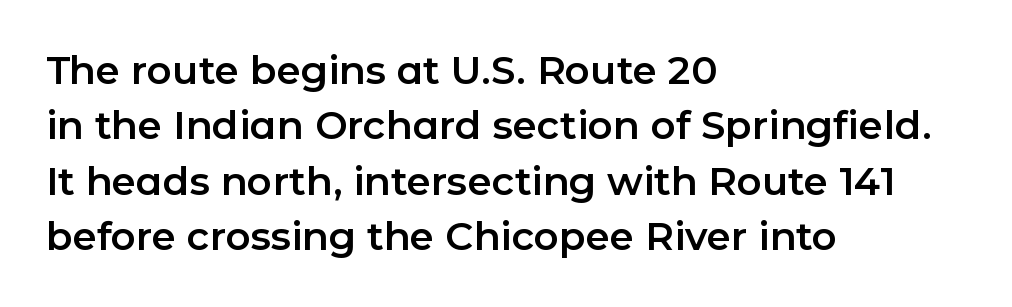
The image shows 39 px sans-serif type, upright; set left-aligned, normal line spacing (1.42x), normal letter spacing, not underlined; low stroke contrast and a medium x-height.
